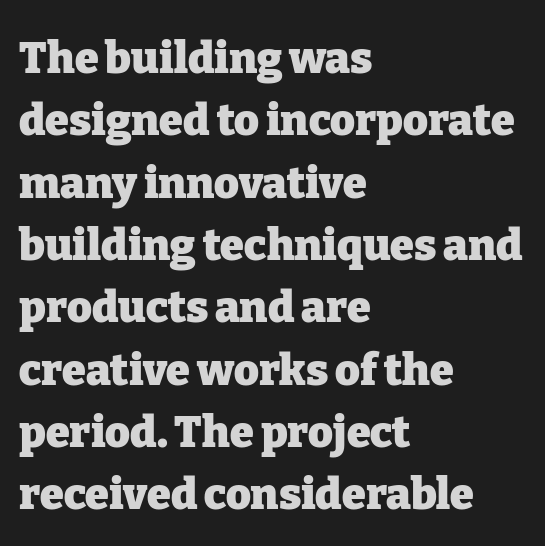
{"serif": "yes", "italic": "no", "bold": "yes", "weight": "heavy", "width": "normal", "stroke_contrast": "low", "x_height": "medium", "monospaced": "no", "underline": "no", "align": "left", "line_spacing": "normal", "line_spacing_ratio": 1.45, "letter_spacing": "normal", "letter_spacing_em": 0.0, "glyph_px": 43}
